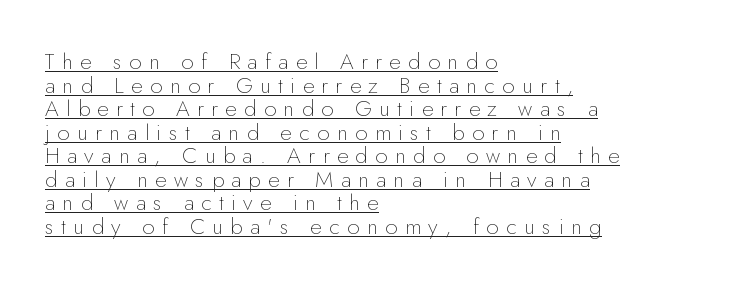
Weight: not bold — regular or lighter. In terms of letterspacing, this is a distinctly airy, spread setting. Style check: upright. Descenders here cross a horizontal rule under the line. Does the copy run flush right? No — it runs flush left. These lines huddle together more closely than default settings would place them.
